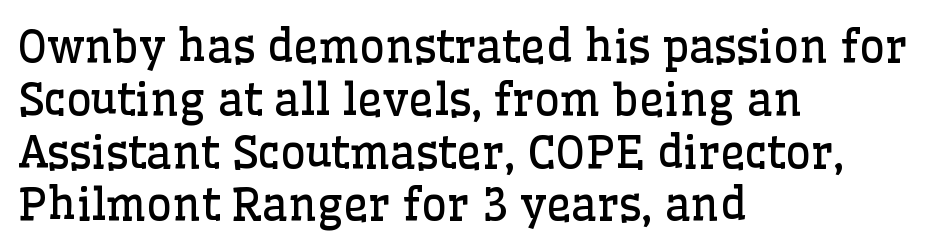
Q: Is the text bold? A: No.
Q: Is the text italic (slanted)? A: No, it is upright.
Q: Is the typeface a serif or a sans-serif typeface? A: Serif.
Q: Is the text underlined? A: No.
Q: How is the paragraph aligned? A: Left-aligned.
Q: Is the spacing between letters normal or unusually wide? A: Normal.
Q: Width (condensed, normal, or wide)? A: Normal.
Q: Stroke contrast? A: Low.
Q: x-height? A: Medium.
Q: Monospaced? A: No.
